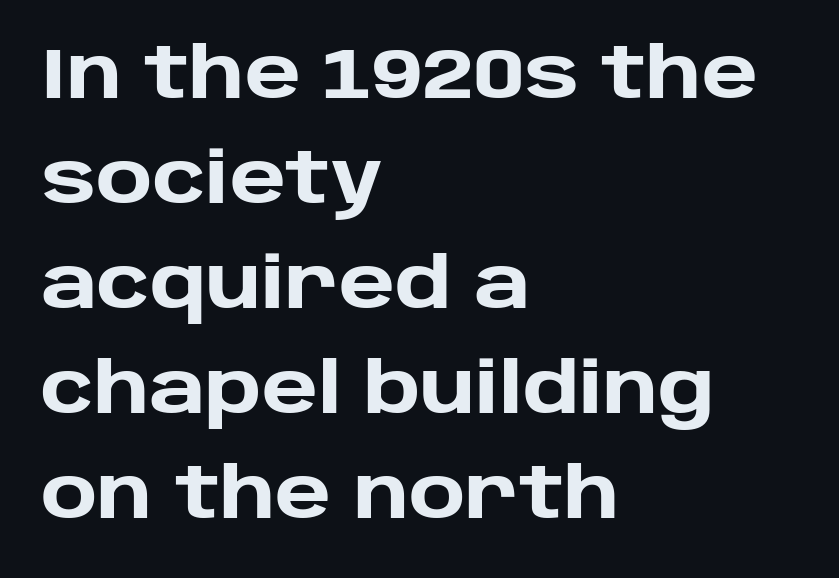
You'd pick this weight for a headline — it's a proper bold. You could not count columns in this text — the font is proportionally spaced. Nope, no serifs anywhere on these letters. Posture: straight, roman, zero tilt. The passage shown is not underscored anywhere.
